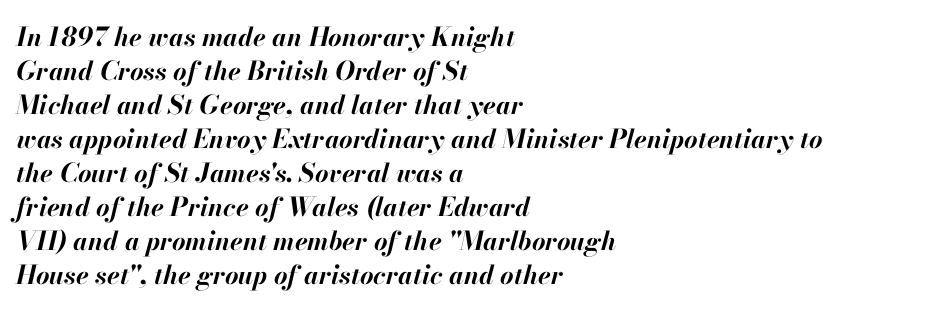
Q: Is the text bold? A: Yes.
Q: Is the text italic (slanted)? A: Yes, it leans right by about 13 degrees.
Q: Is the text underlined? A: No.
Q: How is the paragraph aligned? A: Left-aligned.
Q: Is the spacing between letters normal or unusually wide? A: Normal.
Q: Is the spacing between lines tight, normal or loose? A: Normal.
